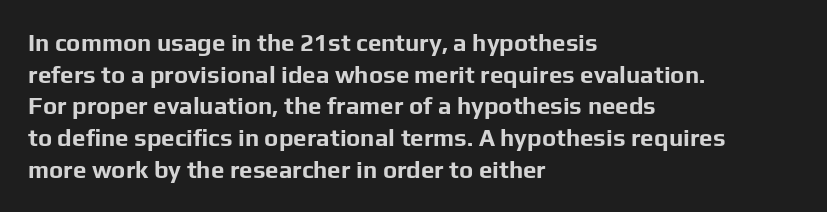
Honestly, the letter spacing is just normal — you wouldn't notice it. One glance says typical: line gaps are just what's usual. These lines stack with their left ends in a neat column. The type sits square on the baseline with zero lean. Descender tails drop into unmarked territory. How heavy is the stroke? Heavy — this is a bold.
